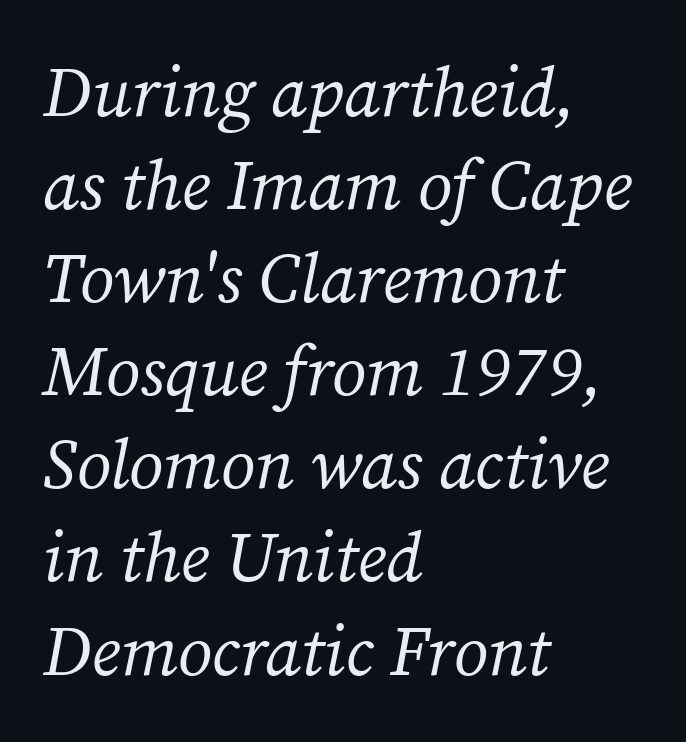
Q: Is the text bold? A: No.
Q: Is the text italic (slanted)? A: Yes, it leans right by about 12 degrees.
Q: Is the typeface a serif or a sans-serif typeface? A: Serif.
Q: Is the text underlined? A: No.
Q: How is the paragraph aligned? A: Left-aligned.
Q: Is the spacing between letters normal or unusually wide? A: Normal.
Q: Is the spacing between lines tight, normal or loose? A: Normal.
Q: Width (condensed, normal, or wide)? A: Normal.
Q: Stroke contrast? A: Medium.
Q: x-height? A: Medium.
Q: Monospaced? A: No.
